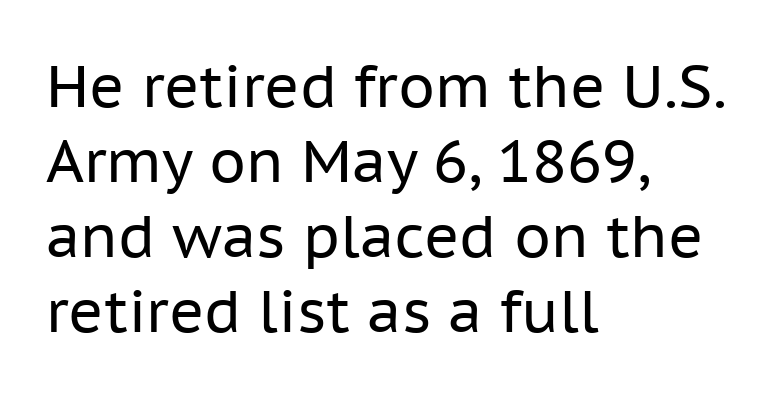
{"serif": "no", "italic": "no", "bold": "no", "weight": "regular", "width": "normal", "stroke_contrast": "low", "x_height": "medium", "monospaced": "no", "underline": "no", "align": "left", "line_spacing": "normal", "line_spacing_ratio": 1.27, "letter_spacing": "normal", "letter_spacing_em": 0.0, "glyph_px": 59}
